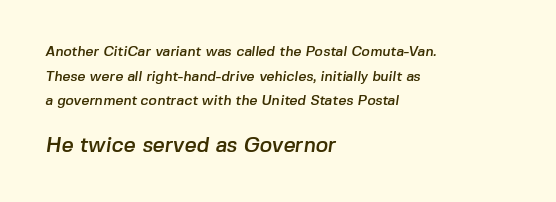
{"underline": "no", "align": "left", "line_spacing_ratio": 1.76, "letter_spacing": "normal", "letter_spacing_em": 0.0, "larger_block": "second", "size_ratio": 1.5, "glyph_px": 21}
